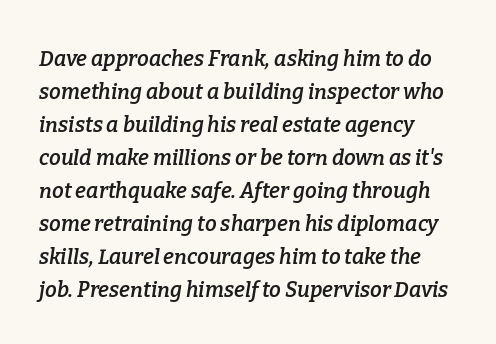
{"italic": "yes", "lean": "right", "slant_degrees": 9, "bold": "semi", "underline": "no", "align": "left", "line_spacing": "normal", "line_spacing_ratio": 1.57, "letter_spacing": "normal", "letter_spacing_em": 0.0, "glyph_px": 21}
